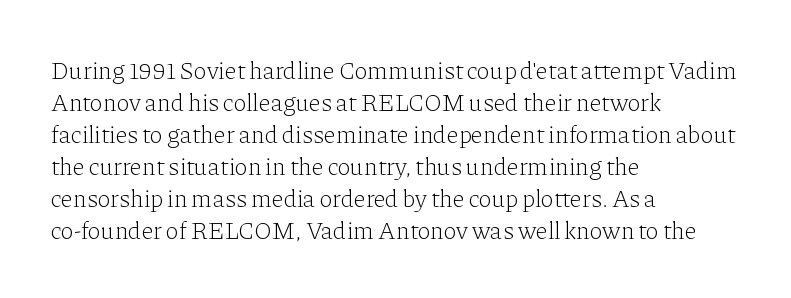
The image shows 25 px text type, upright; set left-aligned, normal line spacing (1.28x), normal letter spacing, not underlined.
